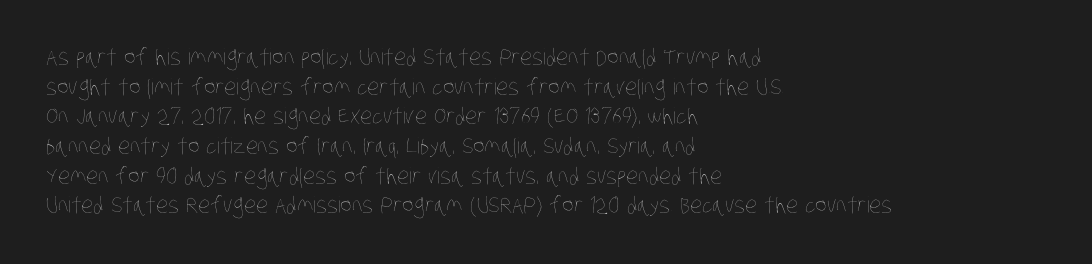
Decoration check: the copy has no underline. No letter is thick-stroked: the sample isn't bold. What's the leading like? Ordinary, nothing unusual. The ragged edge is on the right, which tells us the setting is flush left. Compared with typical body copy, the letter spacing here is the same.
